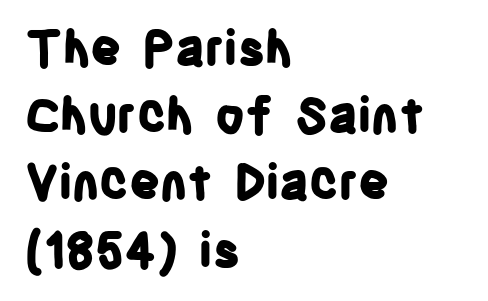
{"serif": "no", "italic": "no", "bold": "yes", "weight": "bold", "width": "condensed", "stroke_contrast": "low", "x_height": "large", "monospaced": "no", "underline": "no", "align": "left", "line_spacing": "normal", "line_spacing_ratio": 1.4, "letter_spacing": "normal", "letter_spacing_em": 0.0, "glyph_px": 48}
